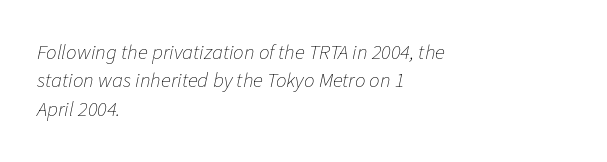
{"italic": "yes", "lean": "right", "slant_degrees": 11, "bold": "no", "underline": "no", "align": "left", "line_spacing": "normal", "line_spacing_ratio": 1.35, "letter_spacing": "normal", "letter_spacing_em": 0.0, "glyph_px": 21}
